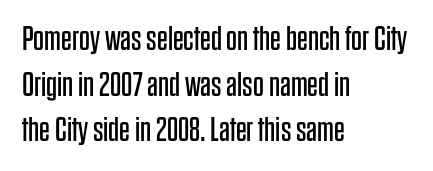
Posture: straight, roman, zero tilt. Decoration check: the copy has no underline. Leading: standard. Heaviness? Minimal to ordinary, like unemphasized prose.
